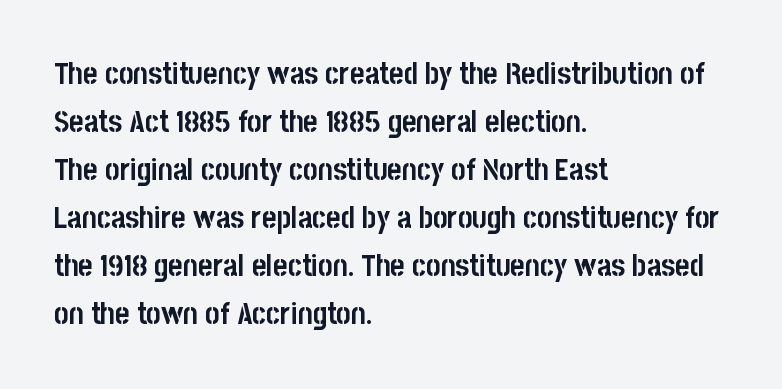
{"serif": "no", "italic": "no", "bold": "yes", "weight": "semibold", "width": "condensed", "stroke_contrast": "low", "x_height": "large", "monospaced": "no", "underline": "no", "align": "left", "line_spacing": "normal", "line_spacing_ratio": 1.55, "letter_spacing": "normal", "letter_spacing_em": 0.0, "glyph_px": 31}
